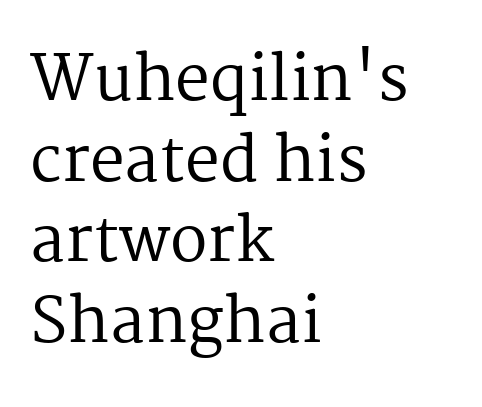
Alignment: flush left. Beneath every word, the page is bare. This block has exactly the height ordinary leading produces. Here the designer chose a conventional face with non-uniform glyph widths. The passage shown is not bold in any degree. The letters sit at their default tracking, neither squeezed nor spread.
